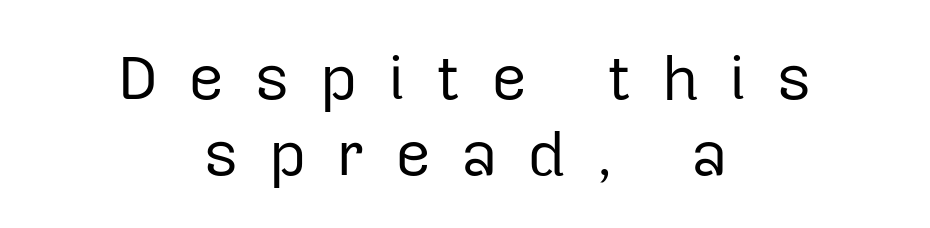
{"serif": "no", "italic": "no", "bold": "no", "weight": "regular", "width": "normal", "stroke_contrast": "low", "x_height": "medium", "monospaced": "no", "underline": "no", "align": "center", "line_spacing_ratio": 1.2, "letter_spacing": "wide", "letter_spacing_em": 0.47, "glyph_px": 63}
